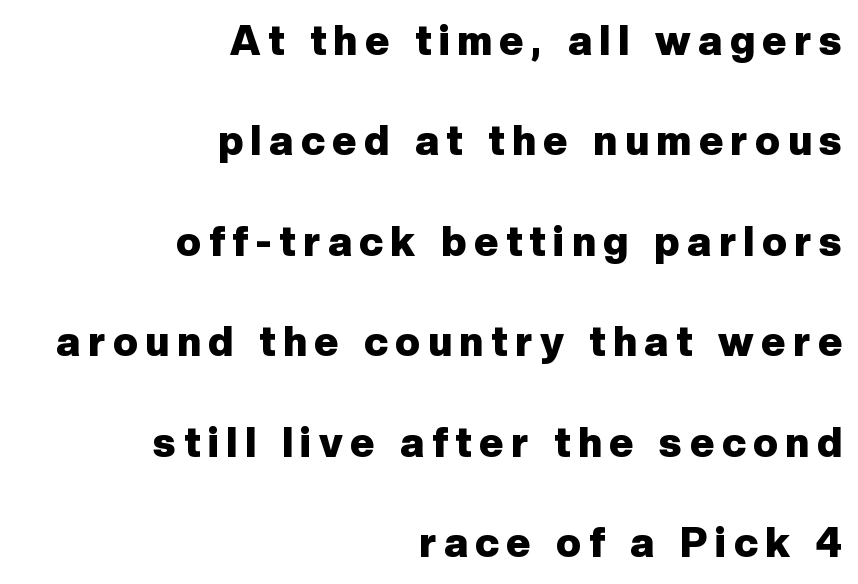
Q: Is the text bold? A: Yes.
Q: Is the text italic (slanted)? A: No, it is upright.
Q: Is the typeface a serif or a sans-serif typeface? A: Sans-serif.
Q: Is the text underlined? A: No.
Q: How is the paragraph aligned? A: Right-aligned.
Q: Is the spacing between lines tight, normal or loose? A: Loose.
Q: Width (condensed, normal, or wide)? A: Normal.
Q: Stroke contrast? A: Low.
Q: x-height? A: Medium.
Q: Monospaced? A: No.
